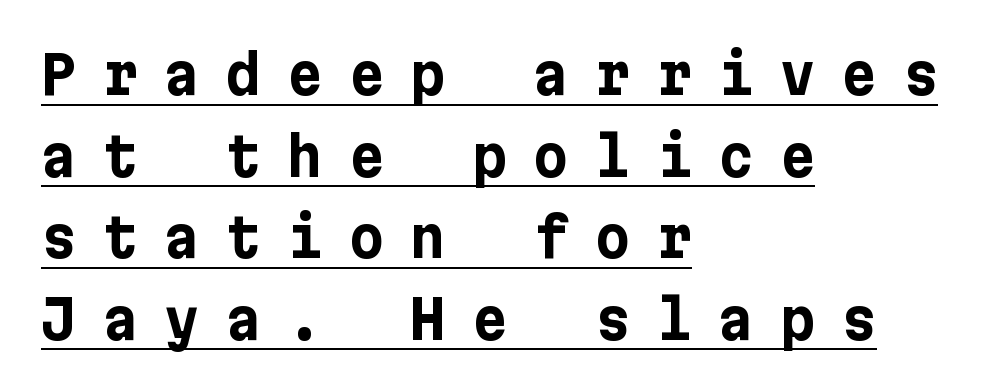
Q: Is the text bold? A: Yes.
Q: Is the text italic (slanted)? A: No, it is upright.
Q: Is the typeface a serif or a sans-serif typeface? A: Sans-serif.
Q: Is the text underlined? A: Yes.
Q: How is the paragraph aligned? A: Left-aligned.
Q: Is the spacing between letters normal or unusually wide? A: Unusually wide.
Q: Is the spacing between lines tight, normal or loose? A: Normal.
Q: Width (condensed, normal, or wide)? A: Normal.
Q: Stroke contrast? A: Low.
Q: x-height? A: Medium.
